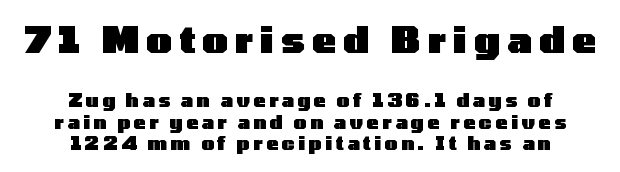
{"serif": "no", "italic": "no", "bold": "yes", "weight": "heavy", "width": "wide", "stroke_contrast": "low", "x_height": "medium", "monospaced": "no", "underline": "no", "align": "center", "line_spacing_ratio": 1.2, "letter_spacing": "wide", "letter_spacing_em": 0.2, "larger_block": "first", "size_ratio": 2.0, "glyph_px": 36}
